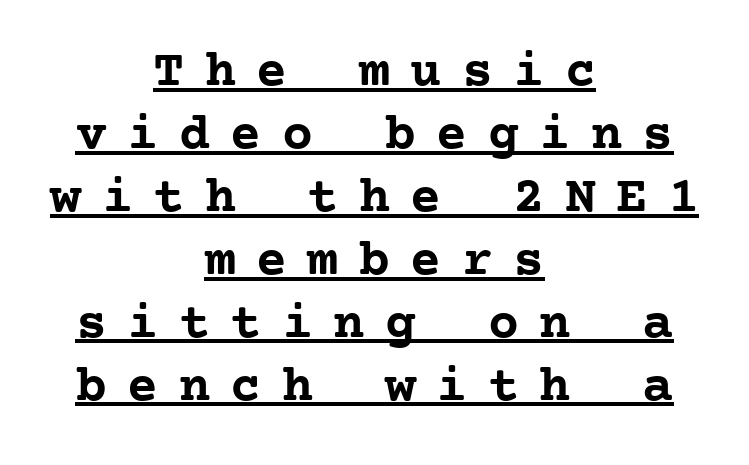
Q: Is the text bold? A: Yes.
Q: Is the text italic (slanted)? A: No, it is upright.
Q: Is the typeface a serif or a sans-serif typeface? A: Serif.
Q: Is the text underlined? A: Yes.
Q: How is the paragraph aligned? A: Centered.
Q: Is the spacing between letters normal or unusually wide? A: Unusually wide.
Q: Width (condensed, normal, or wide)? A: Normal.
Q: Stroke contrast? A: Low.
Q: x-height? A: Medium.
Q: Monospaced? A: Yes.
